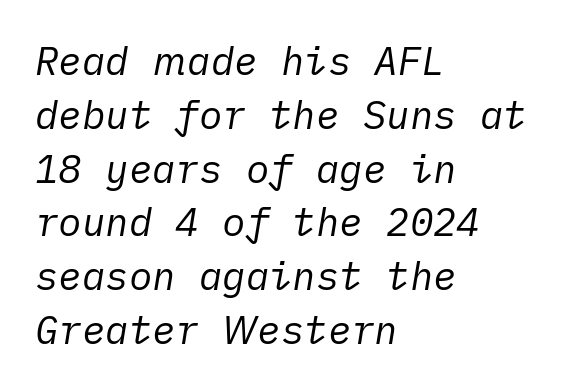
The image shows 39 px regular-weight type, italic (leaning right); set left-aligned, normal line spacing (1.38x), normal letter spacing, not underlined; low stroke contrast and a medium x-height.
